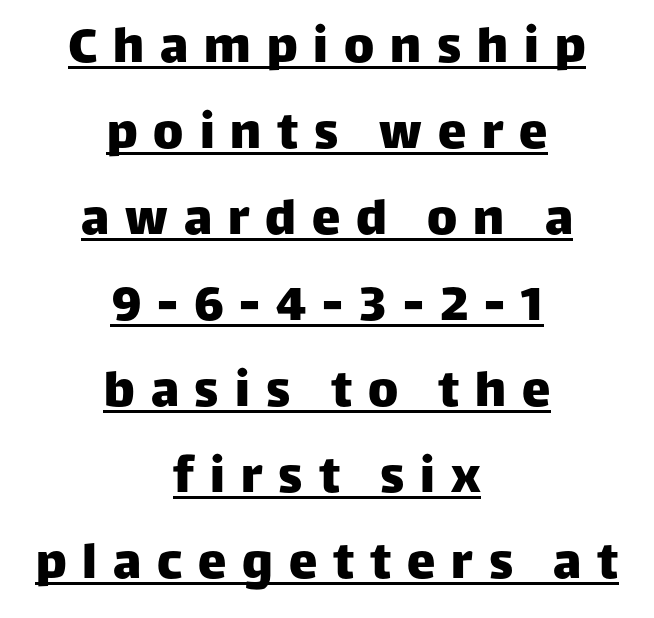
The image shows 57 px sans-serif type, upright; set centered, normal line spacing (1.51x), unusually wide letter spacing (+0.28 em), underlined; low stroke contrast and a large x-height.
